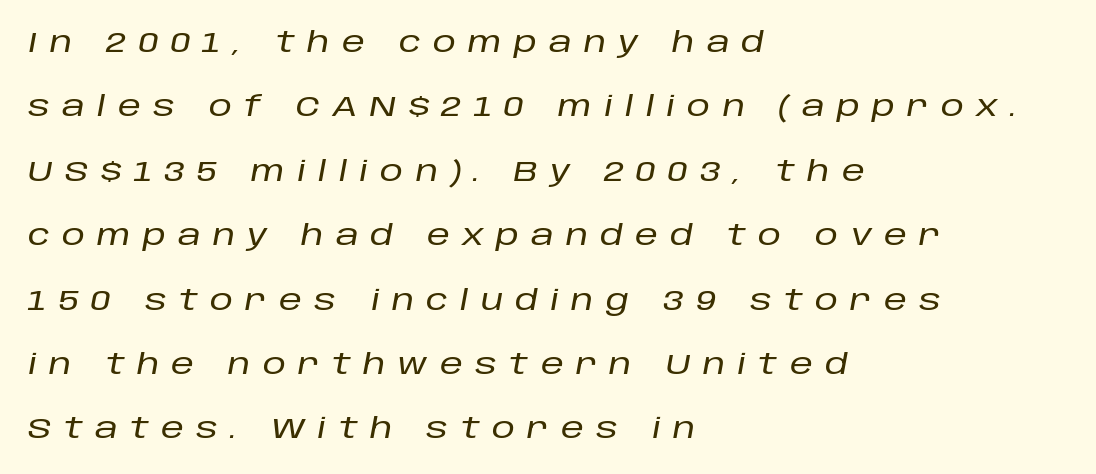
If you measured baseline to baseline, you'd find a long distance. Here the designer chose a conventional face with non-uniform glyph widths. A student would call this left alignment; a typographer would say flush left, rag right. Emphasis-style slanted type is in use. Unmarked baselines from the first word to the last.
